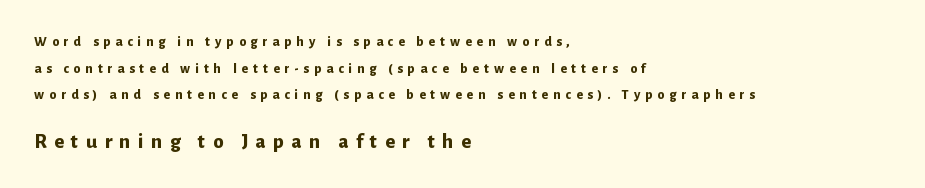
{"italic": "no", "bold": "yes", "underline": "no", "align": "left", "line_spacing": "loose", "line_spacing_ratio": 1.91, "letter_spacing": "wide", "letter_spacing_em": 0.35, "larger_block": "second", "size_ratio": 1.5, "glyph_px": 21}
